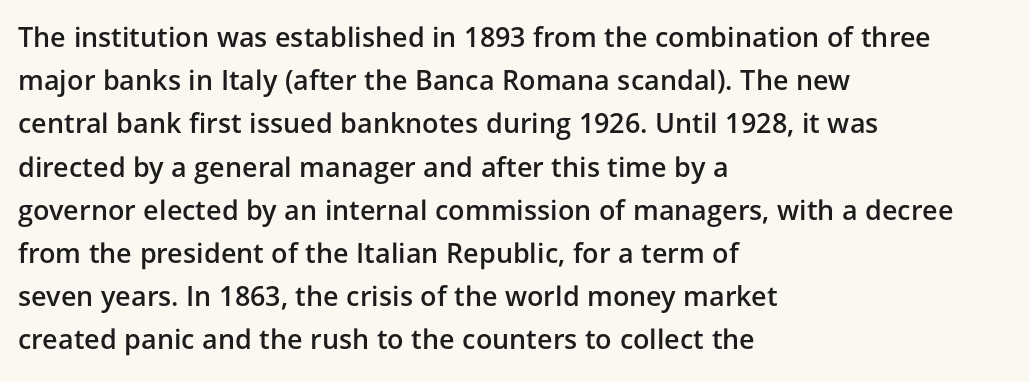
{"italic": "no", "bold": "semi", "underline": "no", "align": "left", "line_spacing": "normal", "line_spacing_ratio": 1.6, "letter_spacing": "normal", "letter_spacing_em": 0.0, "glyph_px": 27}
